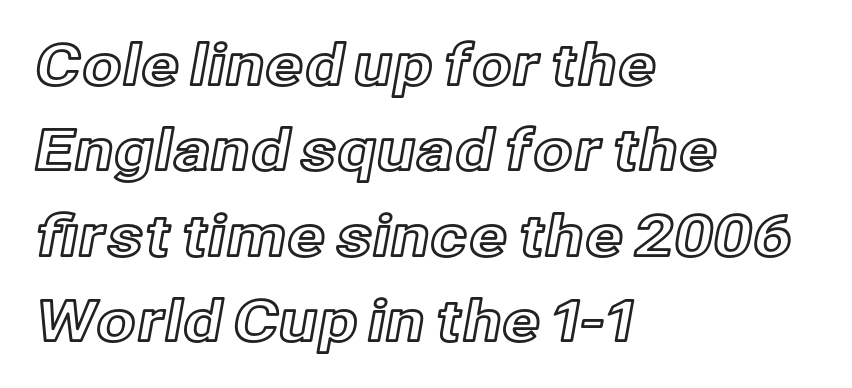
Plain, unruled lines of type. If you drew a ruler down the left edge, every line would touch it. These lines are rendered in a variable-pitch font.
